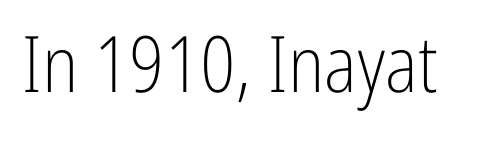
Q: Is the text bold? A: No.
Q: Is the text italic (slanted)? A: No, it is upright.
Q: Is the typeface a serif or a sans-serif typeface? A: Sans-serif.
Q: Is the text underlined? A: No.
Q: Is the spacing between letters normal or unusually wide? A: Normal.
Q: Width (condensed, normal, or wide)? A: Condensed.
Q: Stroke contrast? A: Low.
Q: x-height? A: Medium.
Q: Monospaced? A: No.
